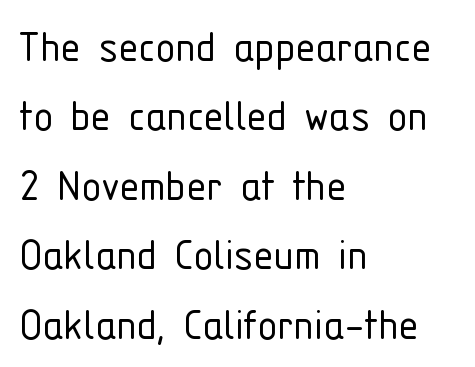
{"serif": "no", "italic": "no", "bold": "no", "weight": "light", "width": "condensed", "stroke_contrast": "low", "x_height": "medium", "monospaced": "no", "underline": "no", "align": "left", "line_spacing": "normal", "line_spacing_ratio": 1.39, "letter_spacing": "normal", "letter_spacing_em": 0.0, "glyph_px": 50}
